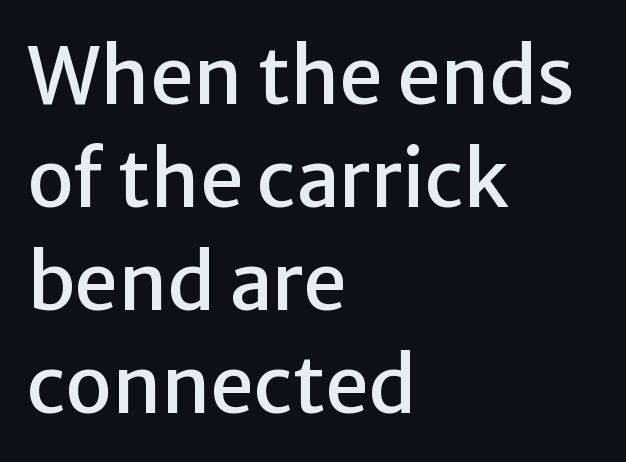
Q: Is the text italic (slanted)? A: No, it is upright.
Q: Is the typeface a serif or a sans-serif typeface? A: Sans-serif.
Q: Is the text underlined? A: No.
Q: How is the paragraph aligned? A: Left-aligned.
Q: Is the spacing between letters normal or unusually wide? A: Normal.
Q: Is the spacing between lines tight, normal or loose? A: Normal.
Q: Width (condensed, normal, or wide)? A: Normal.
Q: Stroke contrast? A: Low.
Q: x-height? A: Medium.
Q: Monospaced? A: No.
